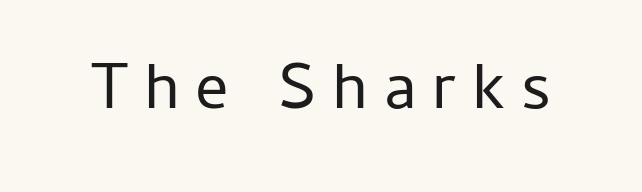
Q: Is the text bold? A: No.
Q: Is the text italic (slanted)? A: No, it is upright.
Q: Is the typeface a serif or a sans-serif typeface? A: Sans-serif.
Q: Is the text underlined? A: No.
Q: Is the spacing between letters normal or unusually wide? A: Unusually wide.
Q: Width (condensed, normal, or wide)? A: Normal.
Q: Stroke contrast? A: Low.
Q: x-height? A: Medium.
Q: Monospaced? A: No.
